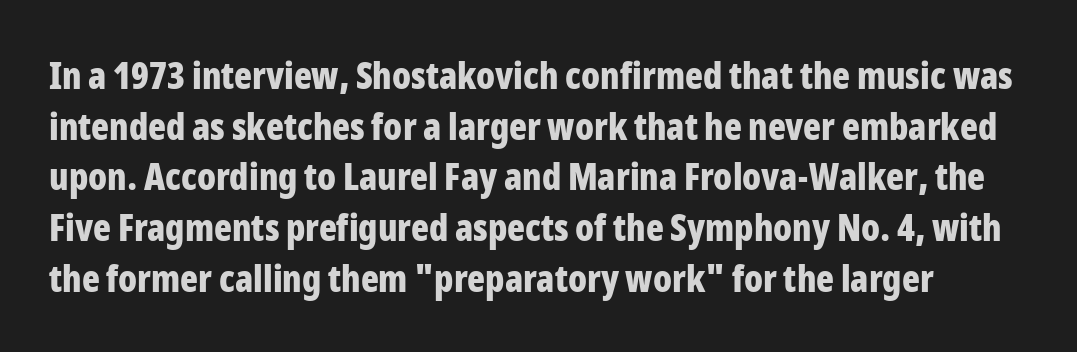
Q: Is the text bold? A: Yes.
Q: Is the text italic (slanted)? A: No, it is upright.
Q: Is the typeface a serif or a sans-serif typeface? A: Sans-serif.
Q: Is the text underlined? A: No.
Q: Is the spacing between letters normal or unusually wide? A: Normal.
Q: Is the spacing between lines tight, normal or loose? A: Normal.
Q: Width (condensed, normal, or wide)? A: Condensed.
Q: Stroke contrast? A: Low.
Q: x-height? A: Medium.
Q: Monospaced? A: No.
